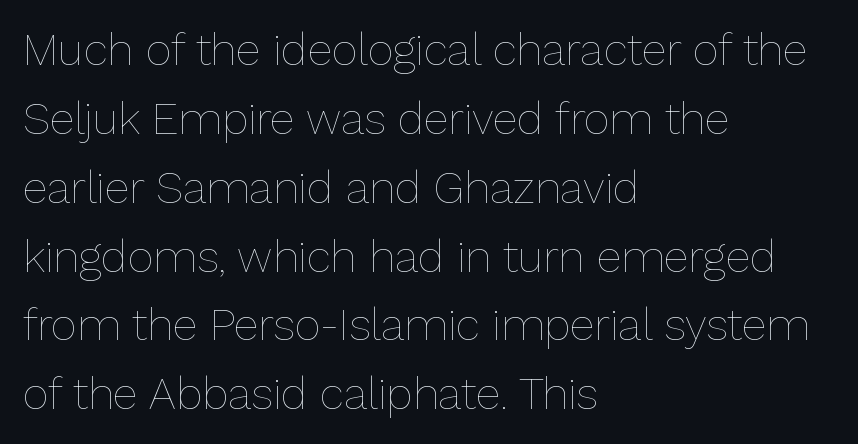
Q: Is the text bold? A: No.
Q: Is the text italic (slanted)? A: No, it is upright.
Q: Is the text underlined? A: No.
Q: How is the paragraph aligned? A: Left-aligned.
Q: Is the spacing between letters normal or unusually wide? A: Normal.
Q: Is the spacing between lines tight, normal or loose? A: Normal.
Q: Width (condensed, normal, or wide)? A: Normal.
Q: Stroke contrast? A: Low.
Q: x-height? A: Medium.
Q: Monospaced? A: No.
